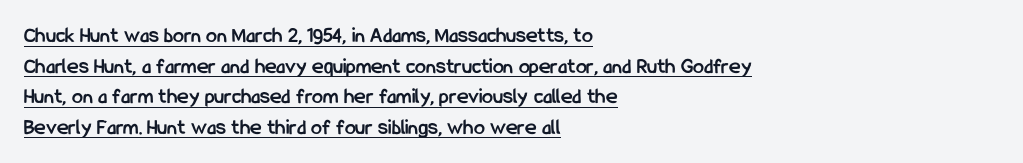
Vertical spacing — default. Does the copy run flush right? No — it runs flush left. Every word sits above its own underline. Characters remain perfectly vertical along every line.
